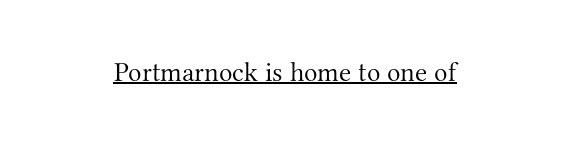
Q: Is the text bold? A: No.
Q: Is the text italic (slanted)? A: No, it is upright.
Q: Is the typeface a serif or a sans-serif typeface? A: Serif.
Q: Is the text underlined? A: Yes.
Q: How is the paragraph aligned? A: Centered.
Q: Is the spacing between letters normal or unusually wide? A: Normal.
Q: Width (condensed, normal, or wide)? A: Normal.
Q: Stroke contrast? A: Medium.
Q: x-height? A: Small.
Q: Monospaced? A: No.
